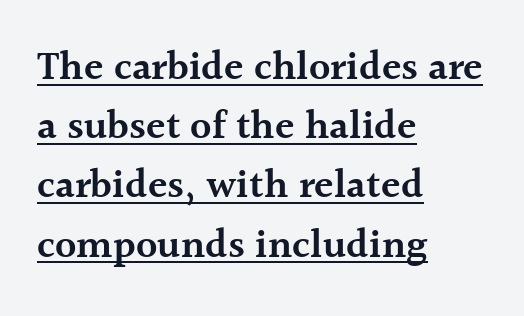
Q: Is the text bold? A: Semi-bold.
Q: Is the text italic (slanted)? A: No, it is upright.
Q: Is the typeface a serif or a sans-serif typeface? A: Serif.
Q: Is the text underlined? A: Yes.
Q: How is the paragraph aligned? A: Left-aligned.
Q: Is the spacing between letters normal or unusually wide? A: Normal.
Q: Is the spacing between lines tight, normal or loose? A: Normal.
Q: Width (condensed, normal, or wide)? A: Normal.
Q: x-height? A: Medium.
Q: Monospaced? A: No.
